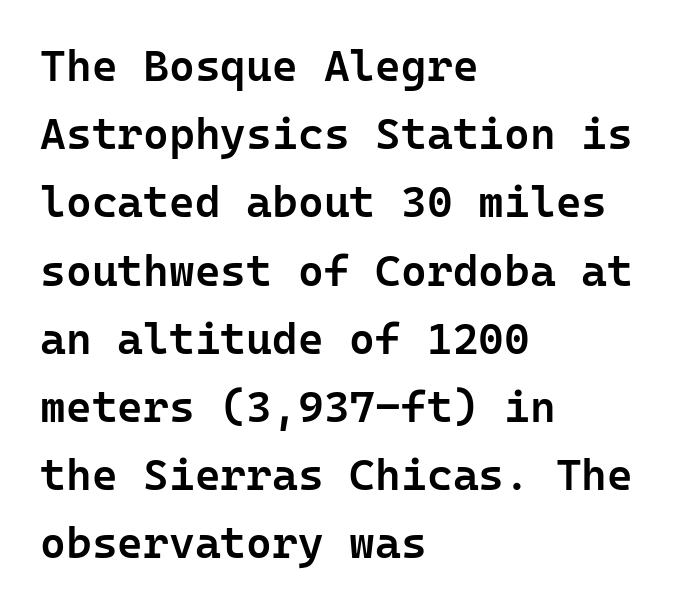
{"serif": "no", "italic": "no", "bold": "semi", "weight": "semibold", "width": "normal", "stroke_contrast": "low", "x_height": "medium", "monospaced": "yes", "underline": "no", "align": "left", "line_spacing": "normal", "line_spacing_ratio": 1.55, "letter_spacing": "normal", "letter_spacing_em": 0.0, "glyph_px": 44}
